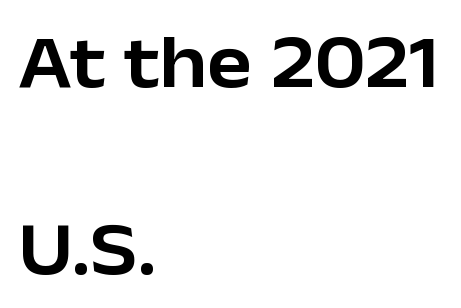
{"serif": "no", "italic": "no", "width": "normal", "stroke_contrast": "low", "x_height": "medium", "monospaced": "no", "underline": "no", "align": "left", "line_spacing": "loose", "line_spacing_ratio": 2.46, "letter_spacing": "normal", "letter_spacing_em": 0.0, "glyph_px": 76}
